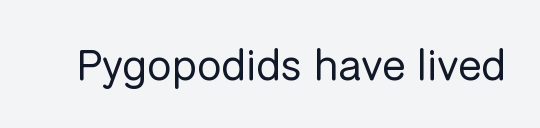
Q: Is the text bold? A: No.
Q: Is the text italic (slanted)? A: No, it is upright.
Q: Is the typeface a serif or a sans-serif typeface? A: Sans-serif.
Q: Is the text underlined? A: No.
Q: Is the spacing between letters normal or unusually wide? A: Normal.
Q: Width (condensed, normal, or wide)? A: Normal.
Q: Stroke contrast? A: Low.
Q: x-height? A: Medium.
Q: Monospaced? A: No.
